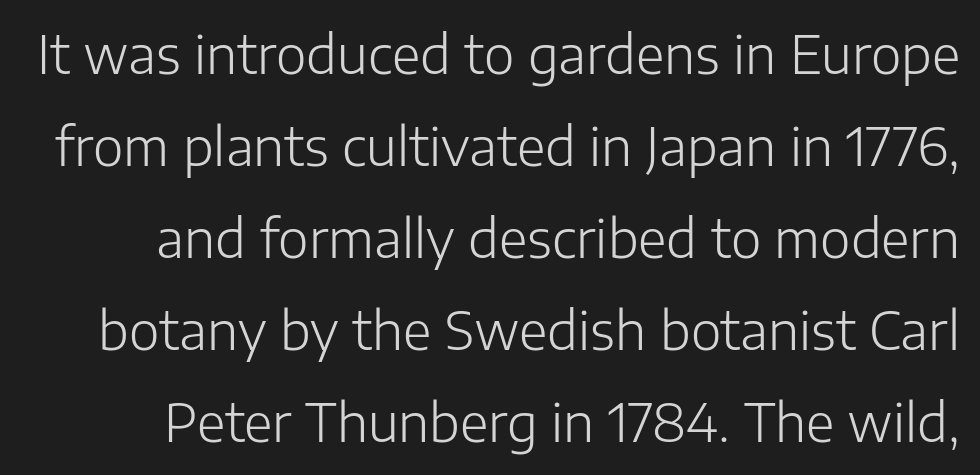
The image shows 52 px light sans-serif type, upright; set line spacing 1.77x, normal letter spacing, not underlined; low stroke contrast and a medium x-height.
